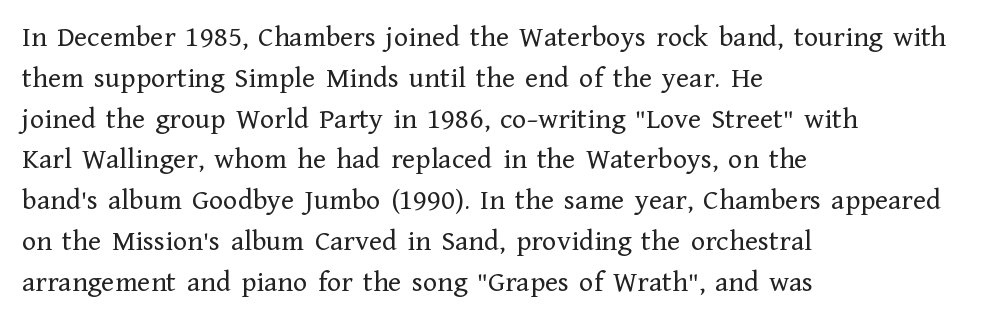
Q: Is the text bold? A: No.
Q: Is the text italic (slanted)? A: No, it is upright.
Q: Is the typeface a serif or a sans-serif typeface? A: Serif.
Q: Is the text underlined? A: No.
Q: How is the paragraph aligned? A: Left-aligned.
Q: Is the spacing between letters normal or unusually wide? A: Normal.
Q: Is the spacing between lines tight, normal or loose? A: Normal.
Q: Width (condensed, normal, or wide)? A: Normal.
Q: Stroke contrast? A: Low.
Q: x-height? A: Medium.
Q: Monospaced? A: No.
